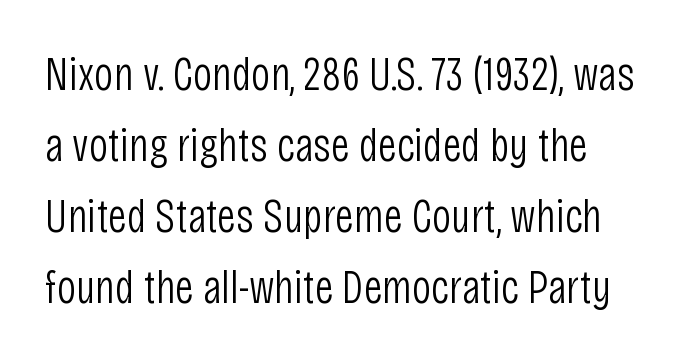
The image shows 48 px light, condensed sans-serif type, upright; set normal line spacing (1.48x), normal letter spacing, not underlined; low stroke contrast and a large x-height.
